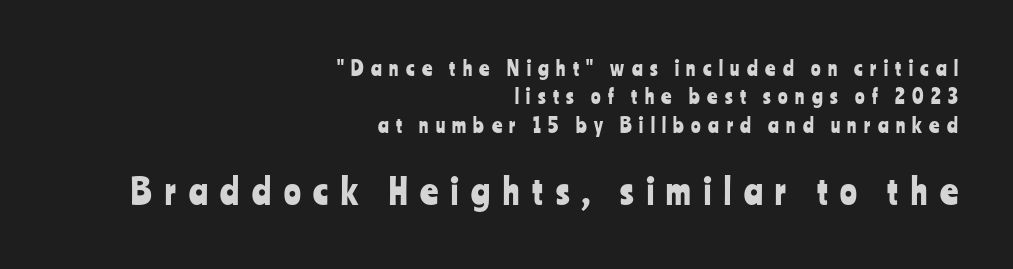
Q: Is the text italic (slanted)? A: No, it is upright.
Q: Is the typeface a serif or a sans-serif typeface? A: Sans-serif.
Q: Is the text underlined? A: No.
Q: How is the paragraph aligned? A: Right-aligned.
Q: Is the spacing between letters normal or unusually wide? A: Unusually wide.
Q: Is the spacing between lines tight, normal or loose? A: Normal.
Q: Which block of text is set in a larger size, the first (top) or the second (bottom)? A: The second (bottom) one.
Q: Width (condensed, normal, or wide)? A: Condensed.
Q: Stroke contrast? A: Low.
Q: x-height? A: Medium.
Q: Monospaced? A: No.
